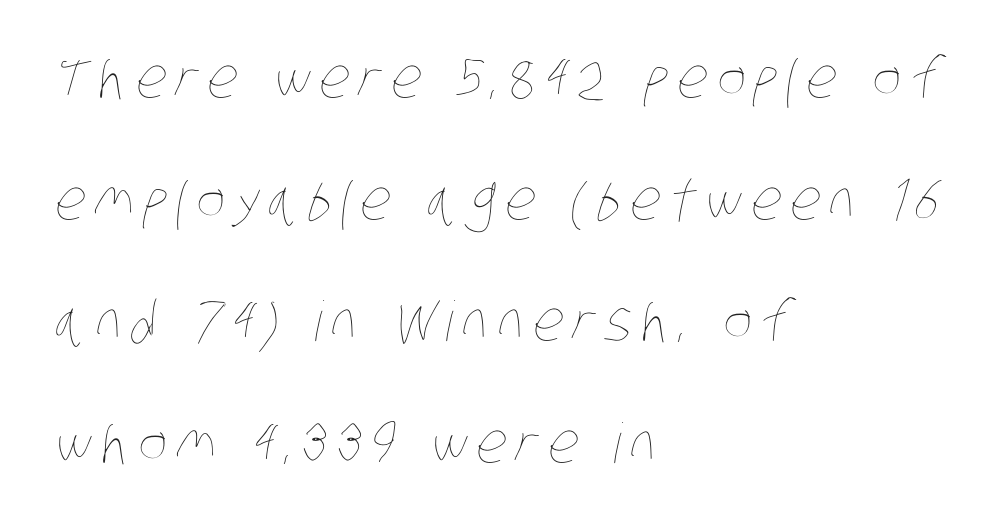
The image shows 55 px thin, condensed type; set left-aligned, loose line spacing (2.21x), not underlined; low stroke contrast and a large x-height.
